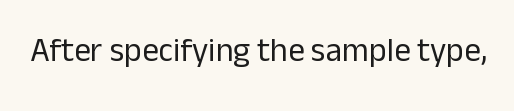
Q: Is the text bold? A: No.
Q: Is the text italic (slanted)? A: No, it is upright.
Q: Is the typeface a serif or a sans-serif typeface? A: Sans-serif.
Q: Is the text underlined? A: No.
Q: Is the spacing between letters normal or unusually wide? A: Normal.
Q: Width (condensed, normal, or wide)? A: Normal.
Q: Stroke contrast? A: Low.
Q: x-height? A: Medium.
Q: Monospaced? A: No.
